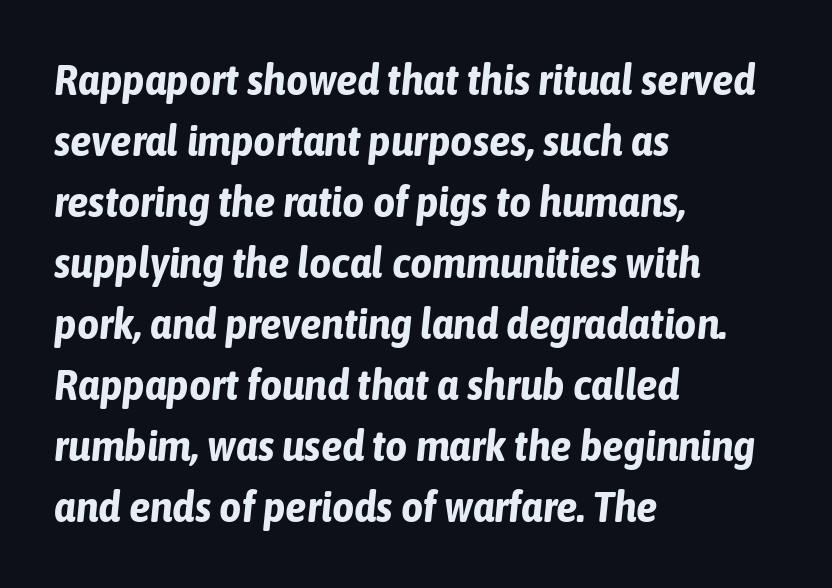
{"italic": "yes", "lean": "right", "slant_degrees": 6, "bold": "yes", "weight": "bold", "width": "condensed", "stroke_contrast": "low", "x_height": "medium", "monospaced": "no", "underline": "no", "align": "left", "line_spacing": "normal", "line_spacing_ratio": 1.42, "letter_spacing": "normal", "letter_spacing_em": 0.0, "glyph_px": 43}
